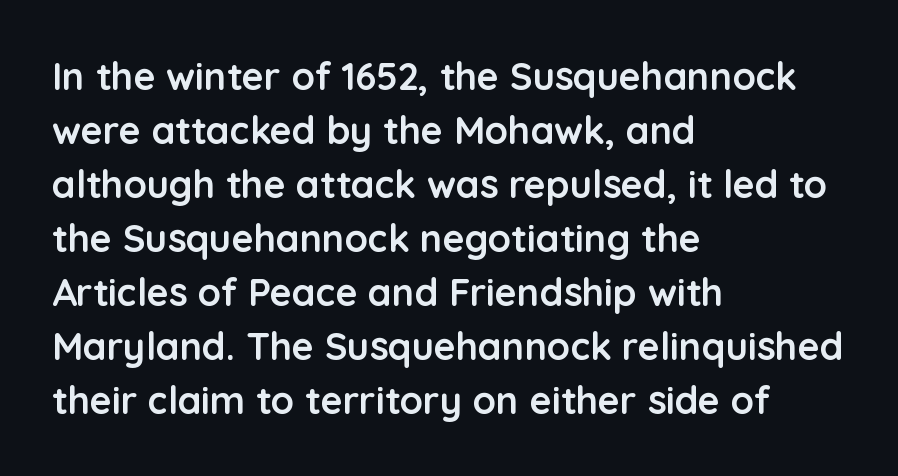
Q: Is the text bold? A: Yes.
Q: Is the text italic (slanted)? A: No, it is upright.
Q: Is the typeface a serif or a sans-serif typeface? A: Sans-serif.
Q: Is the text underlined? A: No.
Q: How is the paragraph aligned? A: Left-aligned.
Q: Is the spacing between letters normal or unusually wide? A: Normal.
Q: Is the spacing between lines tight, normal or loose? A: Normal.
Q: Width (condensed, normal, or wide)? A: Normal.
Q: Stroke contrast? A: Low.
Q: x-height? A: Medium.
Q: Monospaced? A: No.
